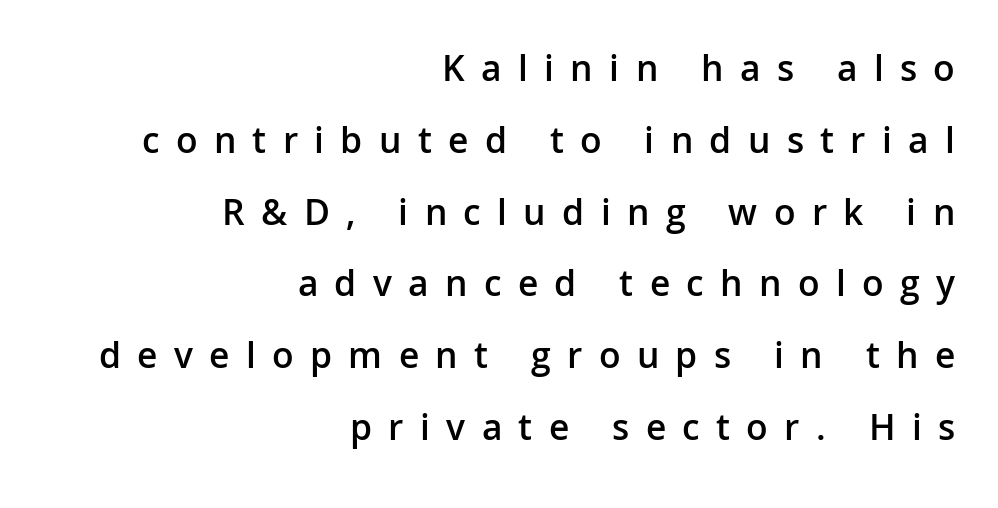
{"serif": "no", "italic": "no", "bold": "semi", "weight": "semibold", "width": "normal", "stroke_contrast": "low", "x_height": "medium", "monospaced": "no", "underline": "no", "align": "right", "line_spacing_ratio": 1.89, "letter_spacing": "wide", "letter_spacing_em": 0.43, "glyph_px": 38}
